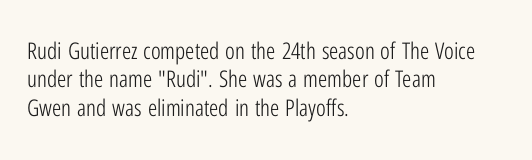
{"italic": "no", "bold": "no", "underline": "no", "align": "left", "line_spacing_ratio": 1.23, "letter_spacing": "normal", "letter_spacing_em": 0.0, "glyph_px": 23}
